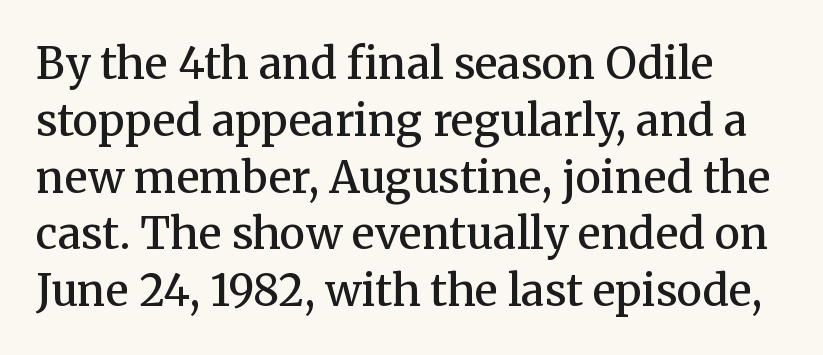
The image shows 43 px semibold serif type, upright; set normal line spacing (1.32x), normal letter spacing, not underlined; medium stroke contrast and a medium x-height.
